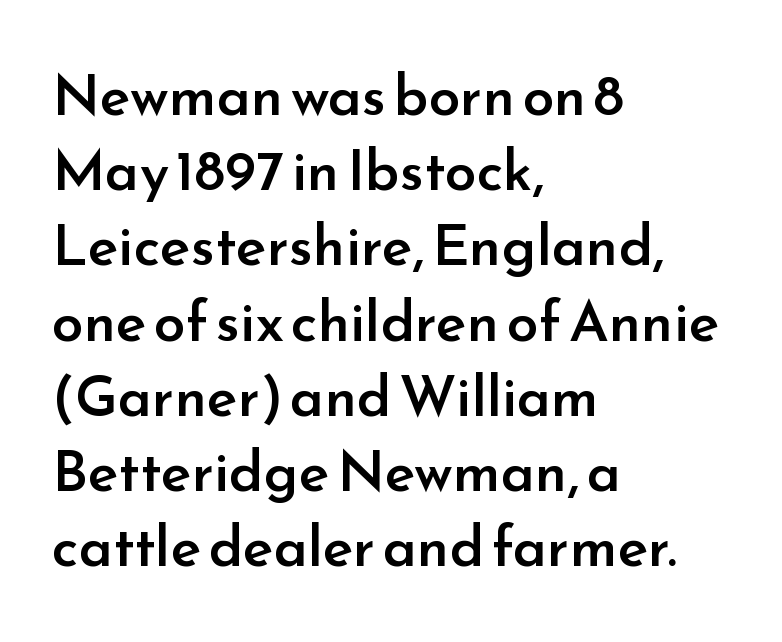
Q: Is the text bold? A: Semi-bold.
Q: Is the text italic (slanted)? A: No, it is upright.
Q: Is the typeface a serif or a sans-serif typeface? A: Sans-serif.
Q: Is the text underlined? A: No.
Q: How is the paragraph aligned? A: Left-aligned.
Q: Is the spacing between letters normal or unusually wide? A: Normal.
Q: Is the spacing between lines tight, normal or loose? A: Normal.
Q: Width (condensed, normal, or wide)? A: Normal.
Q: Stroke contrast? A: Low.
Q: x-height? A: Small.
Q: Monospaced? A: No.
